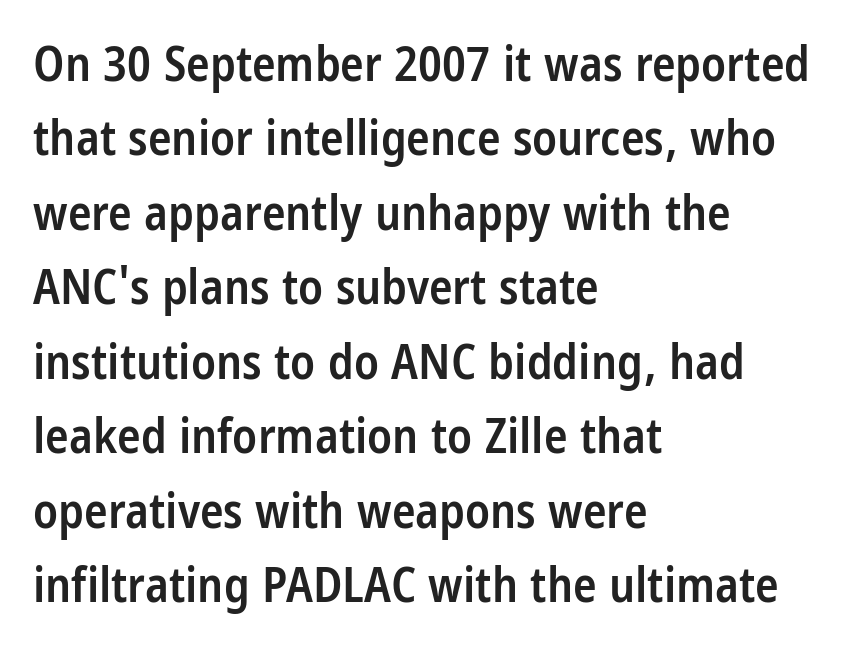
Q: Is the text bold? A: Semi-bold.
Q: Is the text italic (slanted)? A: No, it is upright.
Q: Is the typeface a serif or a sans-serif typeface? A: Sans-serif.
Q: Is the text underlined? A: No.
Q: How is the paragraph aligned? A: Left-aligned.
Q: Is the spacing between letters normal or unusually wide? A: Normal.
Q: Is the spacing between lines tight, normal or loose? A: Normal.
Q: Width (condensed, normal, or wide)? A: Condensed.
Q: Stroke contrast? A: Low.
Q: x-height? A: Large.
Q: Monospaced? A: No.
